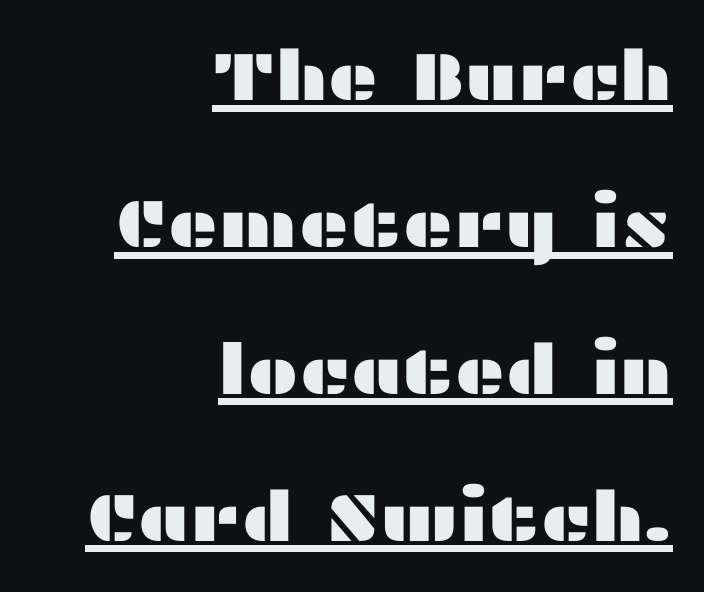
{"serif": "no", "italic": "no", "width": "wide", "stroke_contrast": "medium", "x_height": "medium", "monospaced": "no", "underline": "yes", "align": "right", "line_spacing": "loose", "line_spacing_ratio": 2.13, "letter_spacing": "normal", "letter_spacing_em": 0.0, "glyph_px": 69}
